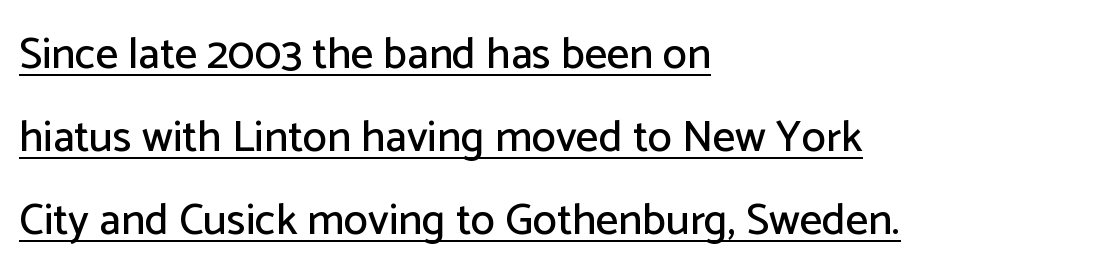
The image shows 44 px sans-serif type, upright; set left-aligned, line spacing 1.89x, normal letter spacing, underlined; low stroke contrast and a medium x-height.
